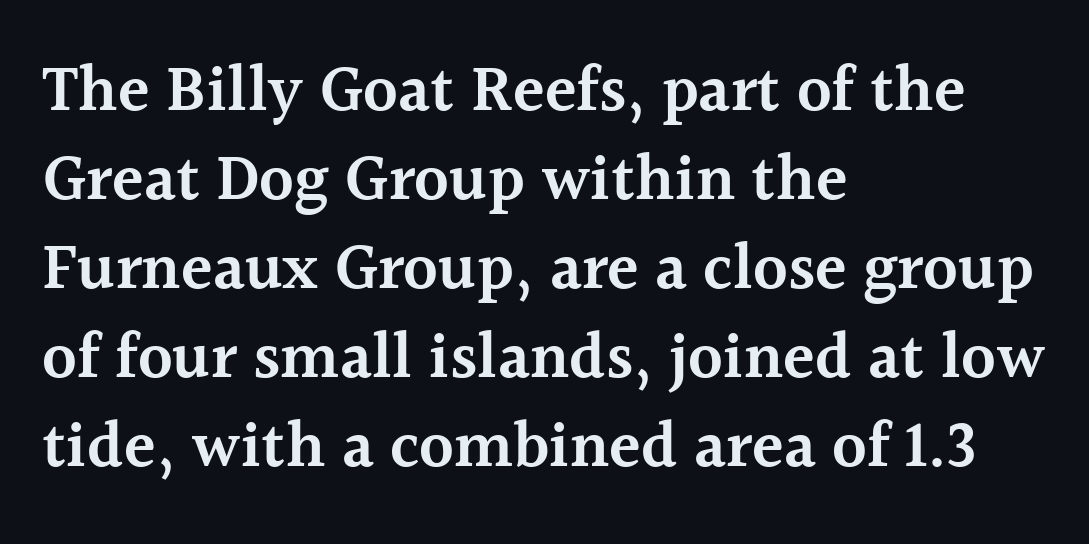
Q: Is the text bold? A: Semi-bold.
Q: Is the text italic (slanted)? A: No, it is upright.
Q: Is the typeface a serif or a sans-serif typeface? A: Serif.
Q: Is the text underlined? A: No.
Q: How is the paragraph aligned? A: Left-aligned.
Q: Is the spacing between letters normal or unusually wide? A: Normal.
Q: Is the spacing between lines tight, normal or loose? A: Normal.
Q: Width (condensed, normal, or wide)? A: Normal.
Q: x-height? A: Medium.
Q: Monospaced? A: No.
